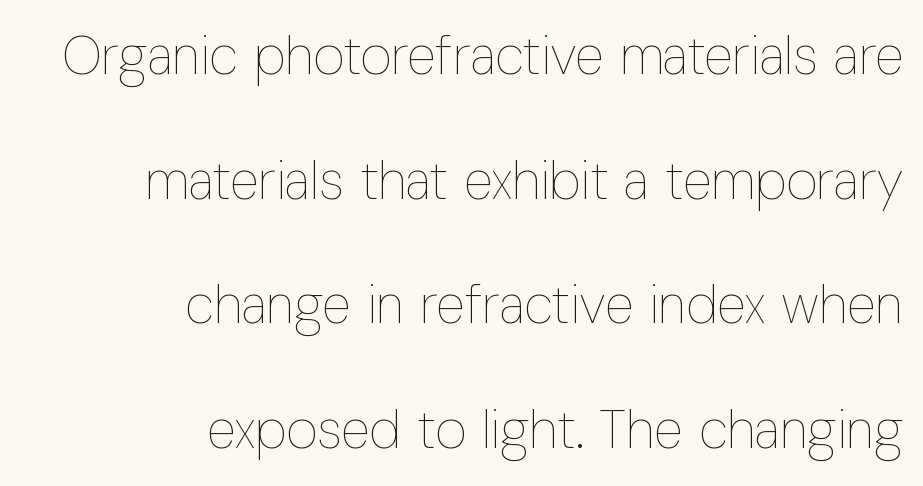
{"italic": "no", "bold": "no", "weight": "thin", "width": "condensed", "stroke_contrast": "low", "x_height": "medium", "monospaced": "no", "underline": "no", "align": "right", "line_spacing": "loose", "line_spacing_ratio": 2.31, "letter_spacing": "normal", "letter_spacing_em": 0.0, "glyph_px": 54}
